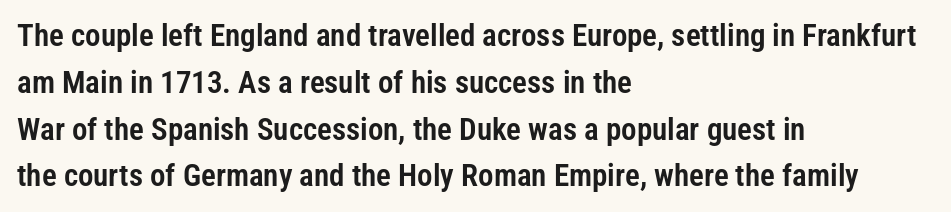
{"serif": "no", "italic": "no", "width": "condensed", "stroke_contrast": "low", "x_height": "medium", "monospaced": "no", "underline": "no", "align": "left", "line_spacing": "normal", "line_spacing_ratio": 1.51, "letter_spacing": "normal", "letter_spacing_em": 0.0, "glyph_px": 31}
